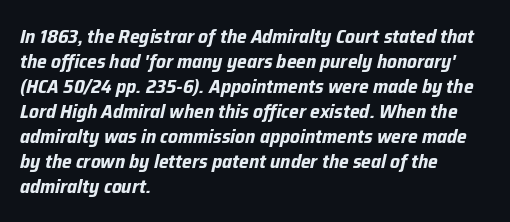
Q: Is the text bold? A: Yes.
Q: Is the text italic (slanted)? A: Yes, it leans right by about 12 degrees.
Q: Is the text underlined? A: No.
Q: How is the paragraph aligned? A: Left-aligned.
Q: Is the spacing between letters normal or unusually wide? A: Normal.
Q: Is the spacing between lines tight, normal or loose? A: Normal.
